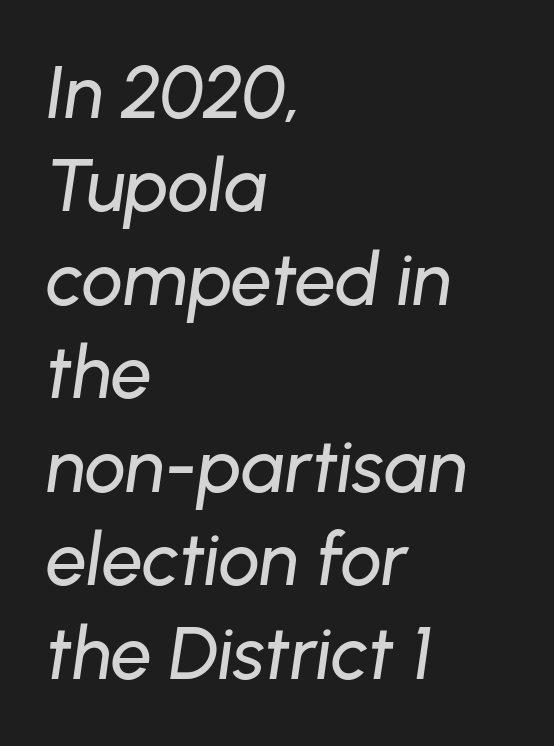
Q: Is the text italic (slanted)? A: Yes, it leans right by about 8 degrees.
Q: Is the text underlined? A: No.
Q: How is the paragraph aligned? A: Left-aligned.
Q: Is the spacing between letters normal or unusually wide? A: Normal.
Q: Is the spacing between lines tight, normal or loose? A: Normal.
Q: Width (condensed, normal, or wide)? A: Normal.
Q: Stroke contrast? A: Low.
Q: x-height? A: Medium.
Q: Monospaced? A: No.
